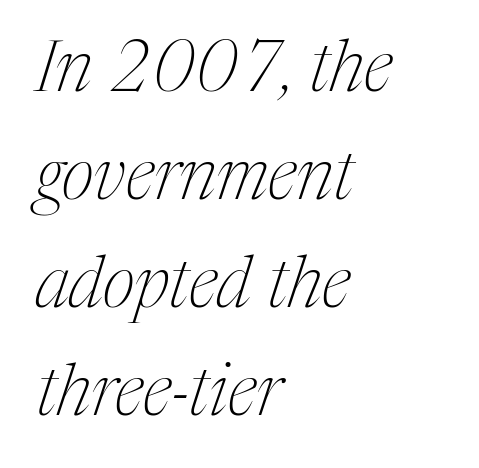
{"serif": "yes", "italic": "yes", "lean": "right", "slant_degrees": 17, "bold": "no", "weight": "thin", "width": "condensed", "stroke_contrast": "medium", "x_height": "medium", "monospaced": "no", "underline": "no", "align": "left", "line_spacing": "normal", "line_spacing_ratio": 1.52, "letter_spacing": "normal", "letter_spacing_em": 0.0, "glyph_px": 71}
